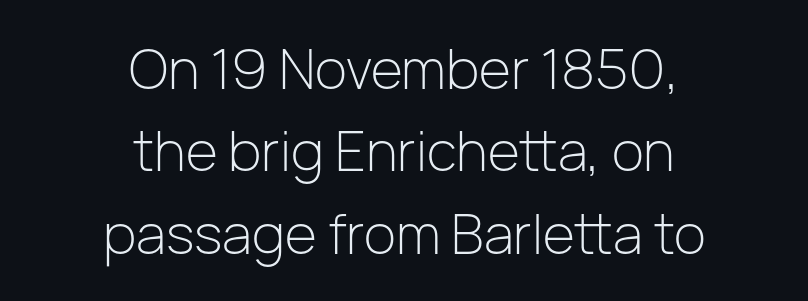
{"serif": "no", "italic": "no", "bold": "no", "weight": "light", "width": "normal", "stroke_contrast": "low", "x_height": "medium", "monospaced": "no", "underline": "no", "align": "center", "line_spacing": "normal", "line_spacing_ratio": 1.5, "letter_spacing": "normal", "letter_spacing_em": 0.0, "glyph_px": 55}
